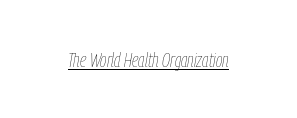
Inter-character spacing is left at the font's built-in metrics. Rendered with sloped, italic letterforms. Vertical stems look standard width or narrower in stroke. You can see a thin bar hugging the bottom of the glyphs.
